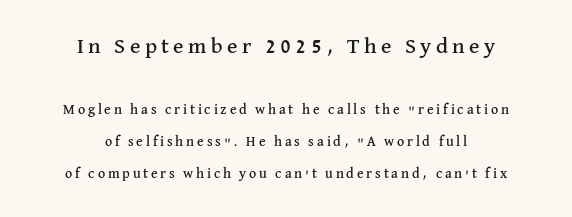
Bare-footed words on every line. Caption: expanded tracking, letters set apart. Large over small — that's the arrangement of the two blocks here. The passage is arranged like a title page — every line centered. Tall strokes in this sample are plumb rather than angled.
